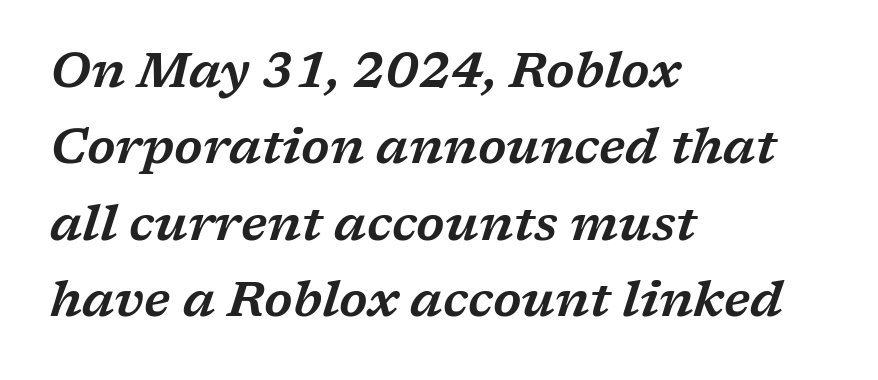
Q: Is the text italic (slanted)? A: Yes, it leans right by about 17 degrees.
Q: Is the typeface a serif or a sans-serif typeface? A: Serif.
Q: Is the text underlined? A: No.
Q: How is the paragraph aligned? A: Left-aligned.
Q: Is the spacing between letters normal or unusually wide? A: Normal.
Q: Is the spacing between lines tight, normal or loose? A: Normal.
Q: Width (condensed, normal, or wide)? A: Wide.
Q: Stroke contrast? A: Low.
Q: x-height? A: Medium.
Q: Monospaced? A: No.
